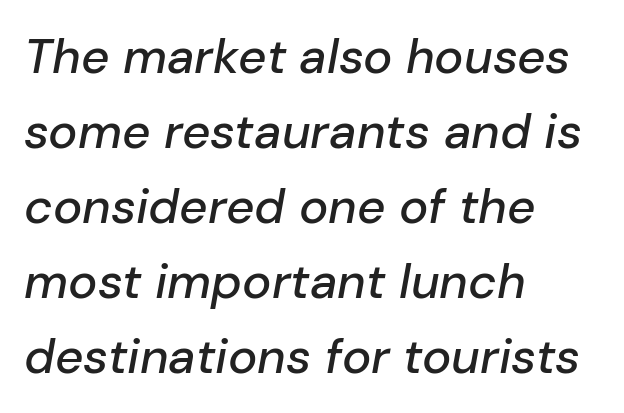
Successive baselines arrive at the customary interval. Anything drawn beneath the words? Only blank space. Do the characters align in a grid? No, the font is proportional. Is the type slanted? Yes — the strokes lean at a clear angle. Which margin do the lines hug? The left one — the right edge is uneven.
